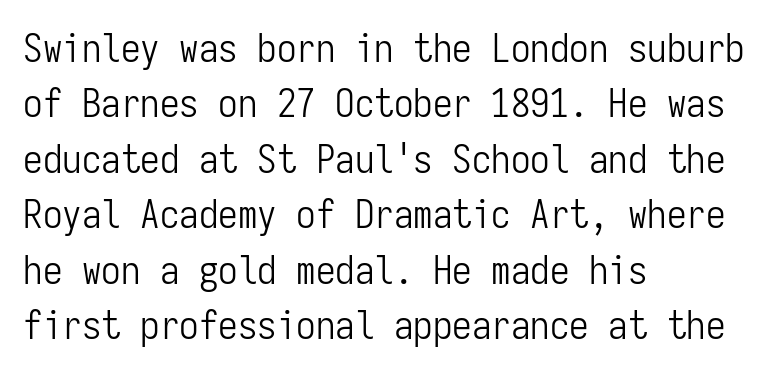
This is not heavy type; no bold has been used. Casual observation: everything's shoved over to the left. Unmarked baselines from the first word to the last. Nope, not italic — everything's standing straight.
